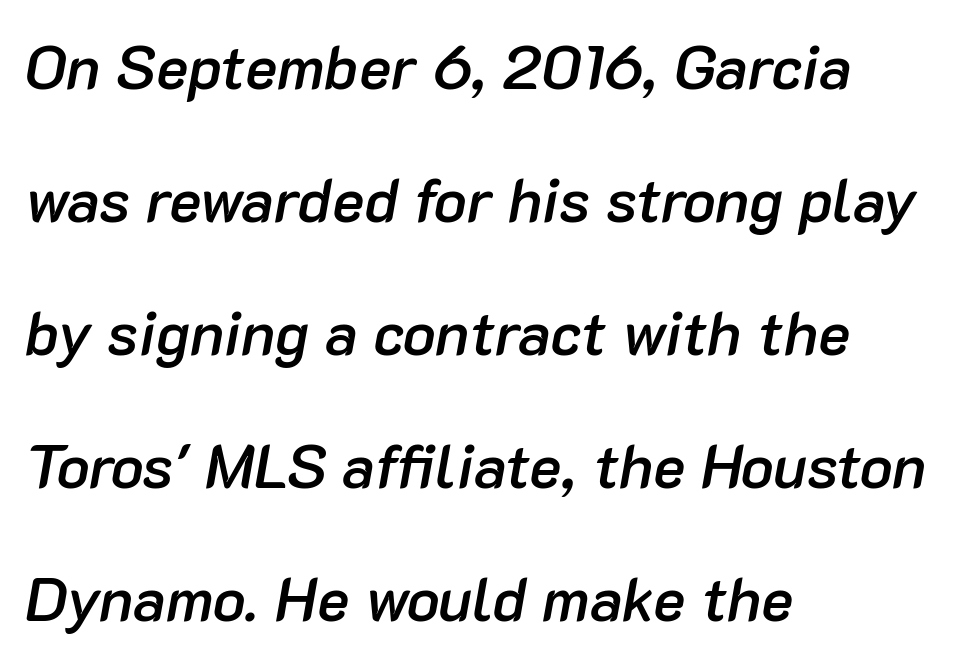
{"italic": "yes", "lean": "right", "slant_degrees": 10, "bold": "semi", "weight": "semibold", "width": "normal", "stroke_contrast": "low", "x_height": "medium", "monospaced": "no", "underline": "no", "align": "left", "line_spacing": "loose", "line_spacing_ratio": 2.18, "letter_spacing": "normal", "letter_spacing_em": 0.0, "glyph_px": 61}
